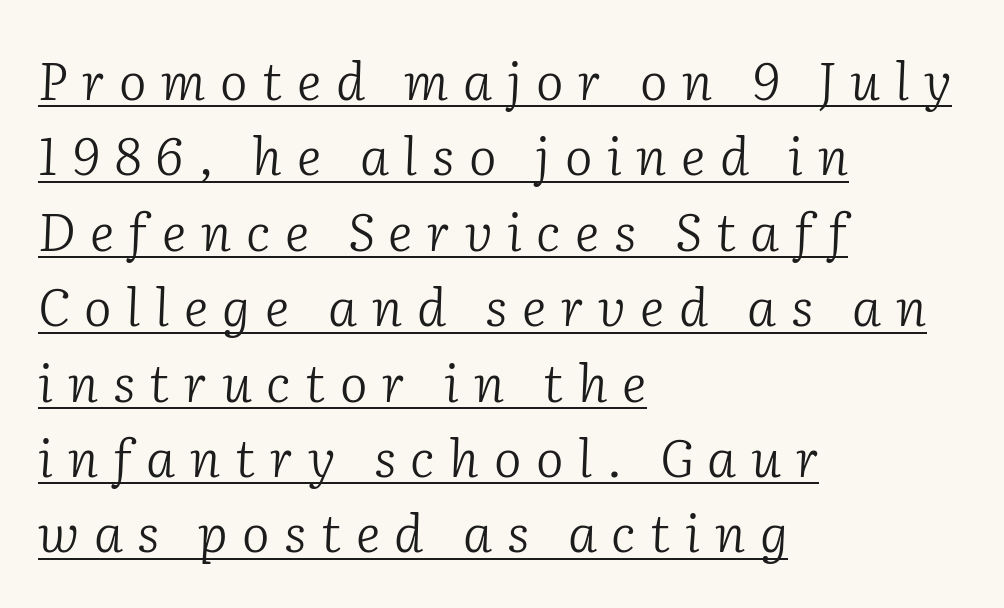
Is this a heavy cut? Hardly; it is regular or lighter. The rendering uses a moderate line-height, typical for paragraphs. A rule runs beneath these lines of type. Italic: yes, the glyphs are oblique. These lines are rendered in a variable-pitch font. Honestly, the letter spacing is so wide it's the main thing you notice.
